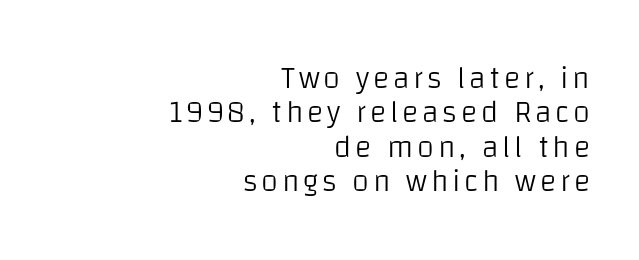
{"serif": "no", "italic": "no", "bold": "no", "weight": "light", "width": "normal", "stroke_contrast": "low", "x_height": "large", "monospaced": "no", "underline": "no", "align": "right", "line_spacing": "tight", "line_spacing_ratio": 1.11, "glyph_px": 31}
